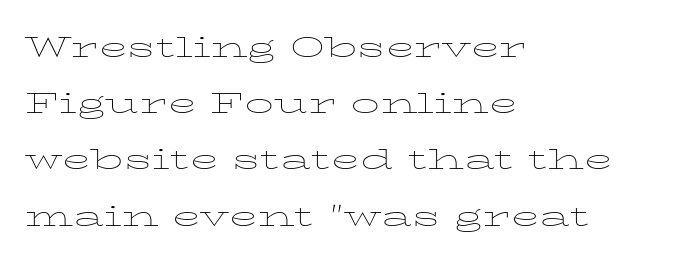
The block of text has a typical density, with ordinary space between rows. The letters advance in unequal steps, a hallmark of proportional type. Ascenders rise straight up at ninety degrees. Left-aligned paragraph, ragged on the right.
